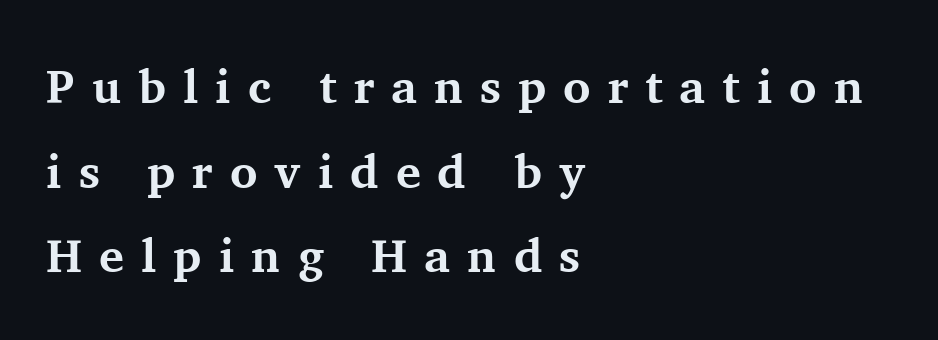
{"serif": "yes", "italic": "no", "bold": "yes", "weight": "bold", "width": "normal", "stroke_contrast": "medium", "x_height": "medium", "monospaced": "no", "underline": "no", "align": "left", "line_spacing_ratio": 1.8, "letter_spacing": "wide", "letter_spacing_em": 0.36, "glyph_px": 47}
